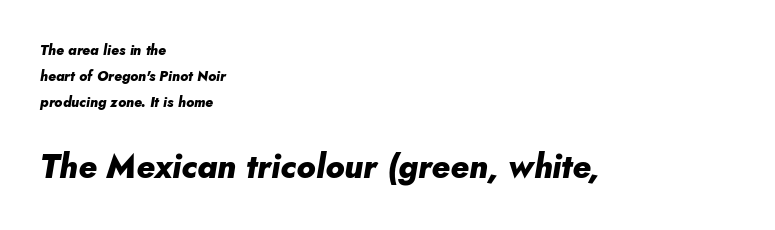
Q: Is the text bold? A: Yes.
Q: Is the text italic (slanted)? A: Yes, it leans right by about 10 degrees.
Q: Is the text underlined? A: No.
Q: How is the paragraph aligned? A: Left-aligned.
Q: Is the spacing between letters normal or unusually wide? A: Normal.
Q: Which block of text is set in a larger size, the first (top) or the second (bottom)? A: The second (bottom) one.
Q: Width (condensed, normal, or wide)? A: Normal.
Q: Stroke contrast? A: Low.
Q: x-height? A: Small.
Q: Monospaced? A: No.
